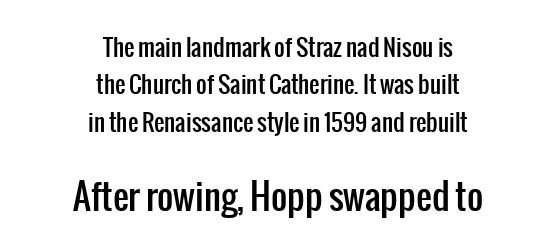
The space directly below the letters is spotless. Vertically, the passage feels balanced, rows spaced as you'd expect. Size contrast runs from small at the top to large at the bottom. The letters stand upright; this is a roman face. The lines in this sample share a center point and differ in where they start and stop.
